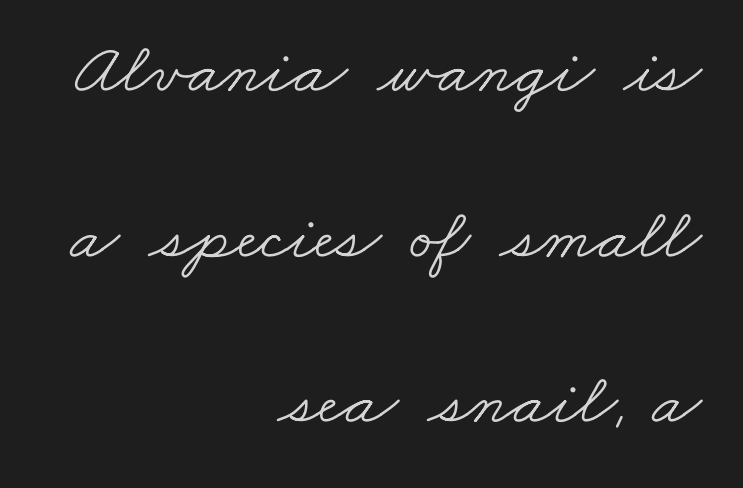
The image shows 73 px light, wide serif type; set right-aligned, loose line spacing (2.27x), normal letter spacing, not underlined; low stroke contrast and a small x-height.
